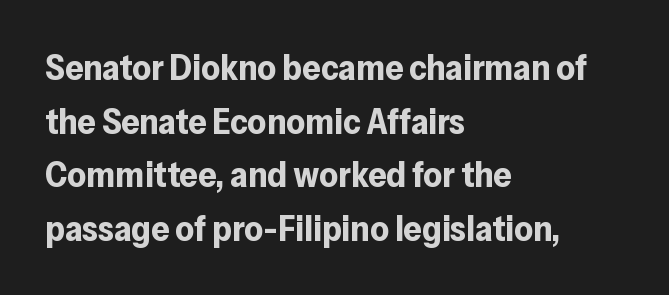
{"serif": "no", "italic": "no", "bold": "yes", "weight": "bold", "width": "normal", "stroke_contrast": "low", "x_height": "medium", "monospaced": "no", "underline": "no", "align": "left", "line_spacing": "normal", "line_spacing_ratio": 1.49, "letter_spacing": "normal", "letter_spacing_em": 0.0, "glyph_px": 36}
